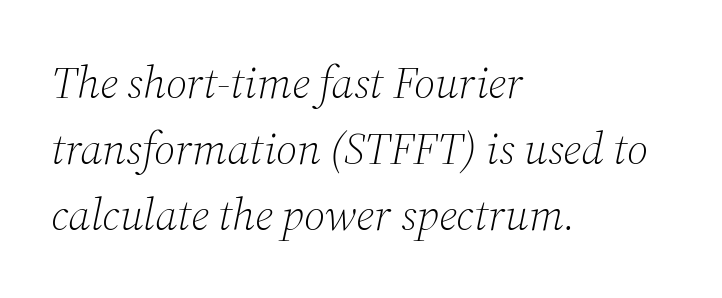
{"serif": "yes", "italic": "yes", "lean": "right", "slant_degrees": 12, "bold": "no", "weight": "light", "width": "normal", "stroke_contrast": "medium", "x_height": "medium", "monospaced": "no", "underline": "no", "align": "left", "line_spacing": "normal", "line_spacing_ratio": 1.47, "letter_spacing": "normal", "letter_spacing_em": 0.0, "glyph_px": 45}
